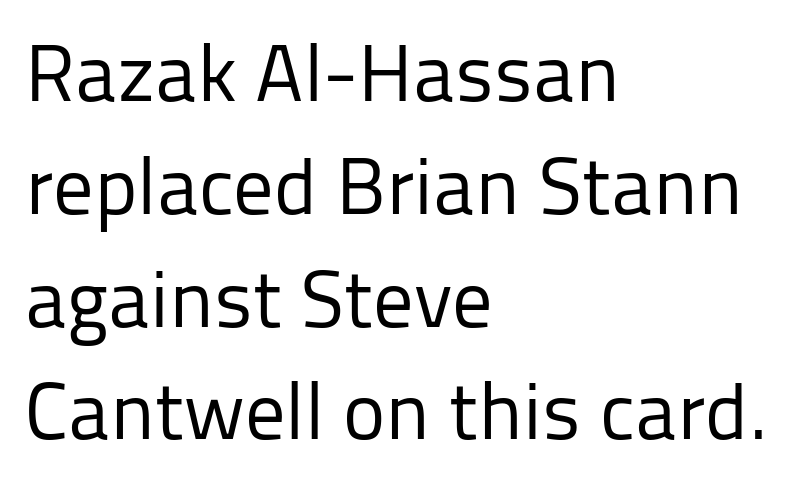
The specimen omits any rule beneath the text block's lines. The lettering stays uniformly vertical, giving the passage a roman look. Think of a printed novel: that variable character pitch is what you see here. Between one letter and the next there's only the usual sliver of space. Each letter's strokes conclude bluntly, with no projecting serifs.
